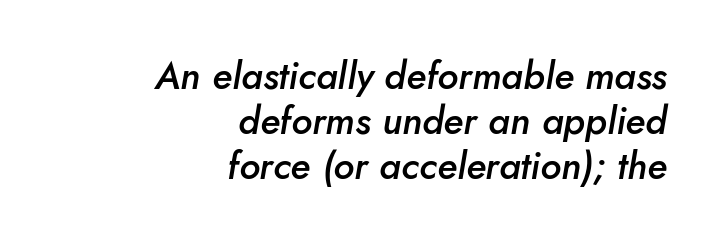
The image shows 38 px semibold type, italic (leaning right); set right-aligned, line spacing 1.19x, normal letter spacing, not underlined; low stroke contrast and a small x-height.
